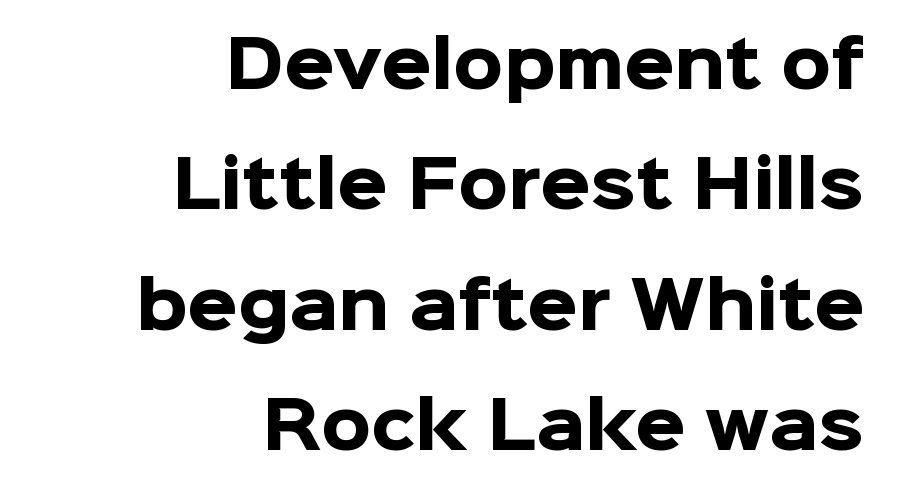
{"serif": "no", "italic": "no", "bold": "yes", "weight": "heavy", "width": "normal", "stroke_contrast": "low", "x_height": "medium", "monospaced": "no", "underline": "no", "align": "right", "line_spacing_ratio": 1.88, "letter_spacing": "normal", "letter_spacing_em": 0.0, "glyph_px": 64}
